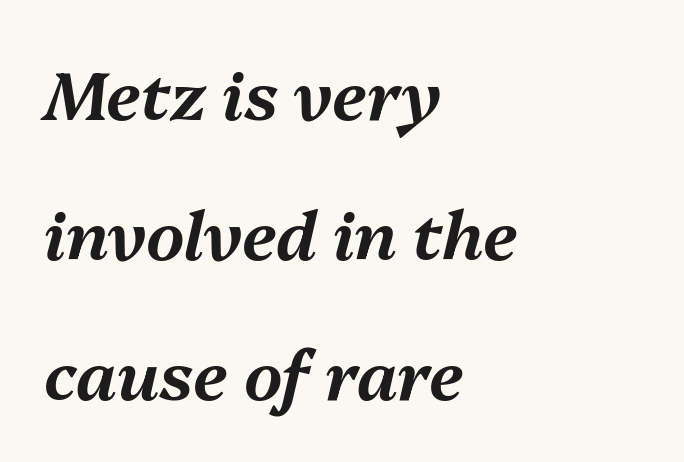
Q: Is the text italic (slanted)? A: Yes, it leans right by about 13 degrees.
Q: Is the text underlined? A: No.
Q: How is the paragraph aligned? A: Left-aligned.
Q: Is the spacing between letters normal or unusually wide? A: Normal.
Q: Is the spacing between lines tight, normal or loose? A: Loose.
Q: Width (condensed, normal, or wide)? A: Normal.
Q: Stroke contrast? A: Medium.
Q: x-height? A: Medium.
Q: Monospaced? A: No.
